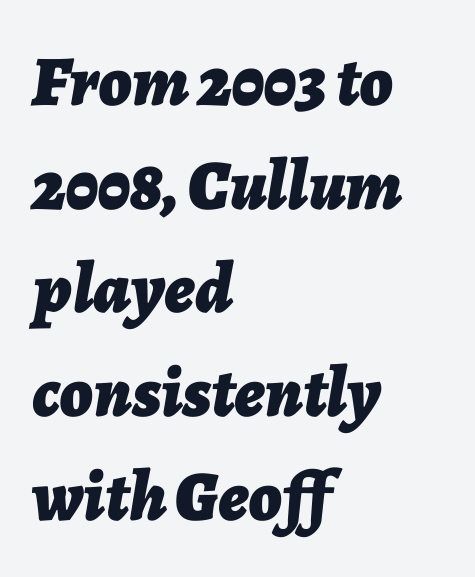
Q: Is the text bold? A: Yes.
Q: Is the text italic (slanted)? A: Yes, it leans right by about 7 degrees.
Q: Is the text underlined? A: No.
Q: How is the paragraph aligned? A: Left-aligned.
Q: Is the spacing between letters normal or unusually wide? A: Normal.
Q: Is the spacing between lines tight, normal or loose? A: Normal.
Q: Width (condensed, normal, or wide)? A: Normal.
Q: Stroke contrast? A: Low.
Q: x-height? A: Medium.
Q: Monospaced? A: No.
